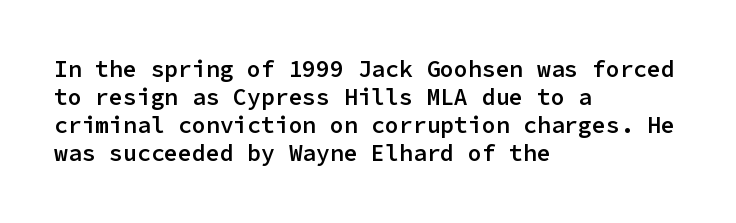
Alignment: flush left. Short note: letters normally spaced. The space directly below the letters is spotless. It's the straight-up-and-down kind of type. Stroke thickness is moderately raised; the sample reads as semibold.
